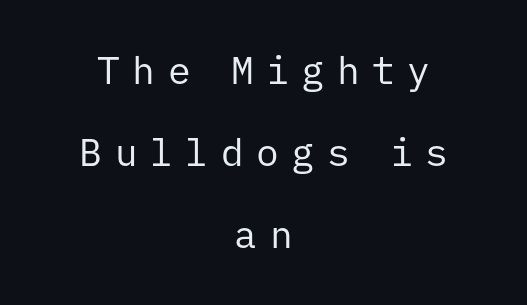
Q: Is the text bold? A: No.
Q: Is the text italic (slanted)? A: No, it is upright.
Q: Is the typeface a serif or a sans-serif typeface? A: Sans-serif.
Q: Is the text underlined? A: No.
Q: How is the paragraph aligned? A: Centered.
Q: Is the spacing between letters normal or unusually wide? A: Unusually wide.
Q: Is the spacing between lines tight, normal or loose? A: Loose.
Q: Width (condensed, normal, or wide)? A: Normal.
Q: Stroke contrast? A: Low.
Q: x-height? A: Medium.
Q: Monospaced? A: Yes.
